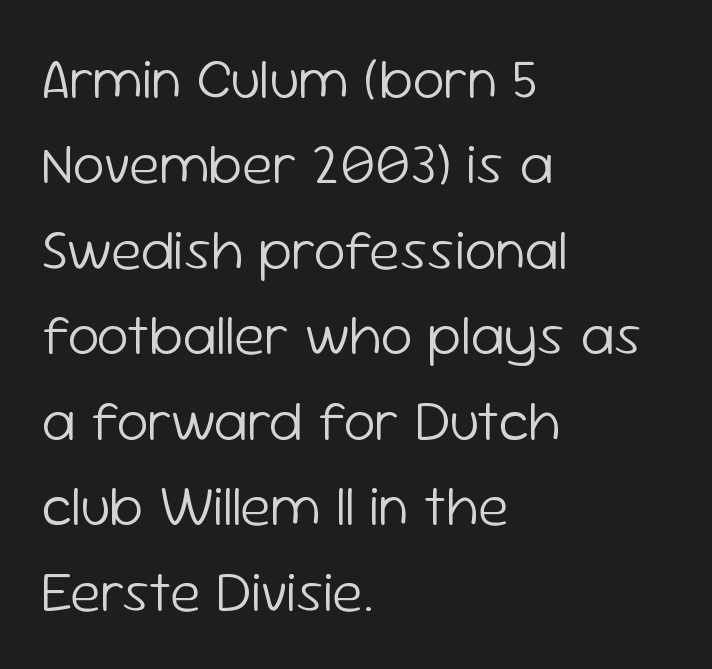
Letterform terminals end flat and unadorned throughout the passage. These lines were composed using upright roman letters. No letter is thick-stroked: the sample isn't bold. The letters advance in unequal steps, a hallmark of proportional type. This rendering features lettering with no underline. Regular leading.
